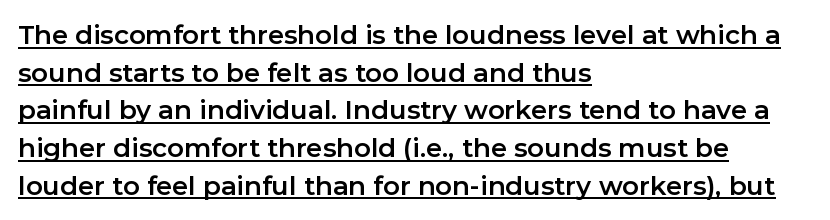
Q: Is the text italic (slanted)? A: No, it is upright.
Q: Is the text underlined? A: Yes.
Q: How is the paragraph aligned? A: Left-aligned.
Q: Is the spacing between letters normal or unusually wide? A: Normal.
Q: Is the spacing between lines tight, normal or loose? A: Normal.
